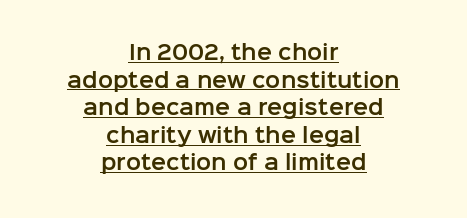
The image shows 20 px text type, upright; set centered, normal line spacing (1.38x), normal letter spacing, underlined.
